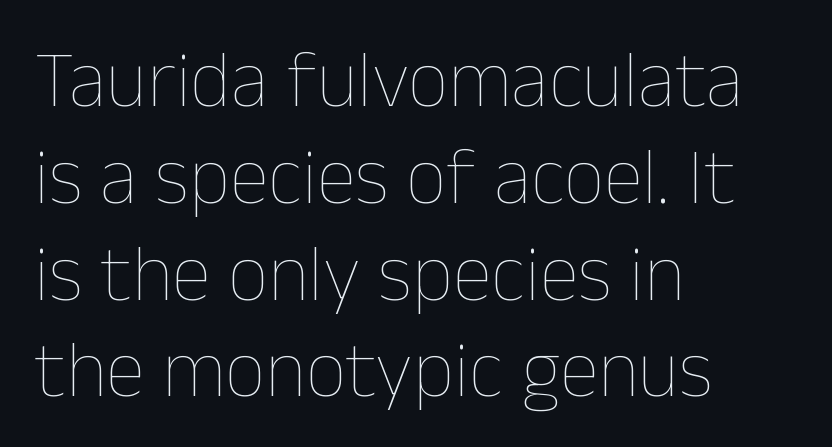
{"italic": "no", "bold": "no", "weight": "thin", "width": "normal", "stroke_contrast": "low", "x_height": "medium", "monospaced": "no", "underline": "no", "align": "left", "line_spacing_ratio": 1.21, "letter_spacing": "normal", "letter_spacing_em": 0.0, "glyph_px": 80}
